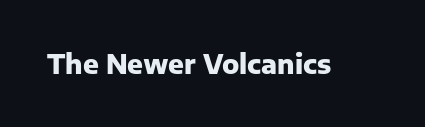
{"italic": "no", "bold": "yes", "underline": "no", "letter_spacing": "normal", "letter_spacing_em": 0.0, "glyph_px": 26}
